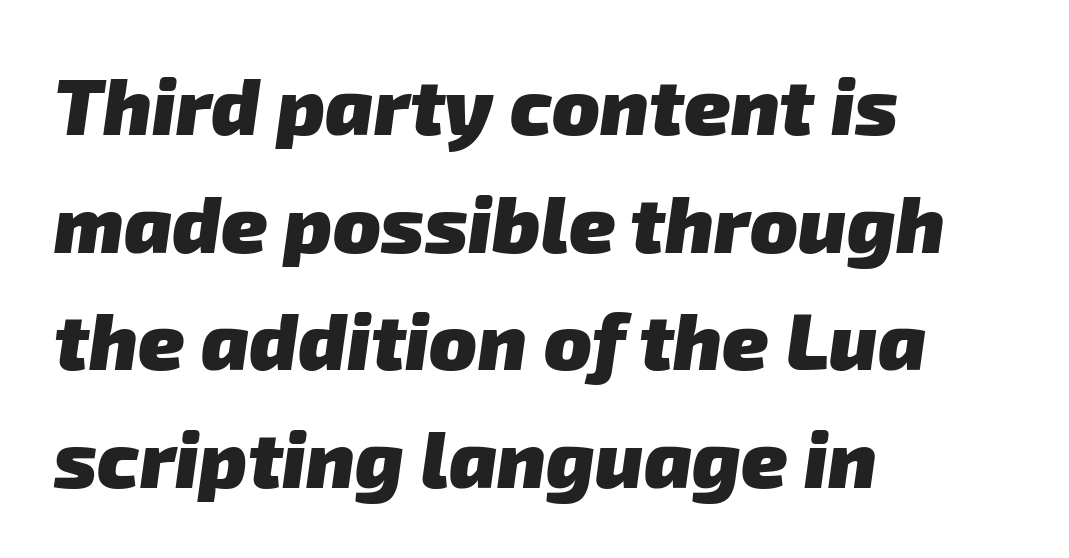
Whoever set this chose a conventional vertical rhythm. Look at the stroke-to-counter ratio: heavy, a bold. Note the varied advance widths — an 'i' is clearly narrower than an 'm'. Tracking here is standard; glyphs follow each other at the usual distance. The text block is weighted toward the left margin, trailing off unevenly rightward.
